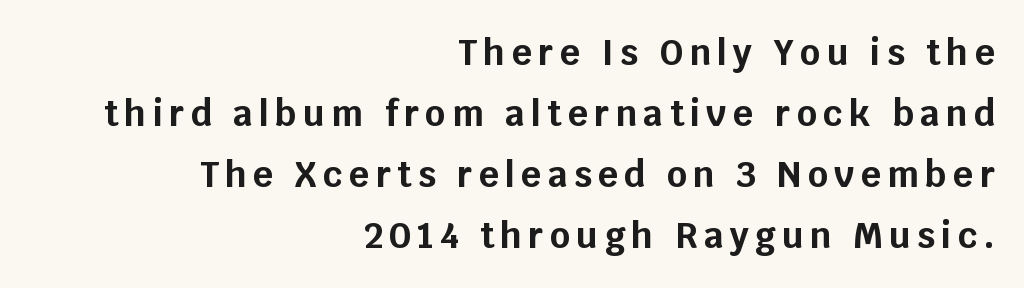
Q: Is the text bold? A: Yes.
Q: Is the text italic (slanted)? A: No, it is upright.
Q: Is the typeface a serif or a sans-serif typeface? A: Sans-serif.
Q: Is the text underlined? A: No.
Q: How is the paragraph aligned? A: Right-aligned.
Q: Width (condensed, normal, or wide)? A: Normal.
Q: Stroke contrast? A: Low.
Q: x-height? A: Large.
Q: Monospaced? A: No.
